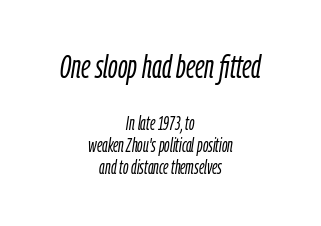
Q: Is the text bold? A: No.
Q: Is the text italic (slanted)? A: Yes, it leans right by about 9 degrees.
Q: Is the text underlined? A: No.
Q: How is the paragraph aligned? A: Centered.
Q: Is the spacing between letters normal or unusually wide? A: Normal.
Q: Which block of text is set in a larger size, the first (top) or the second (bottom)? A: The first (top) one.
Q: Width (condensed, normal, or wide)? A: Condensed.
Q: Stroke contrast? A: Low.
Q: x-height? A: Medium.
Q: Monospaced? A: No.
